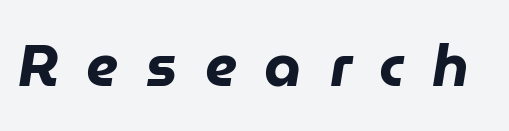
The image shows 59 px heavy type, italic (leaning right); set unusually wide letter spacing (+0.47 em), not underlined; low stroke contrast and a medium x-height.
